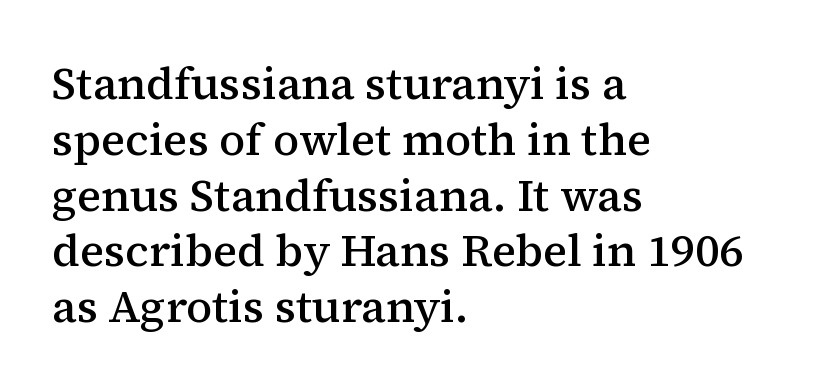
The image shows 45 px semibold serif type, upright; set left-aligned, line spacing 1.24x, normal letter spacing, not underlined; medium stroke contrast and a medium x-height.
